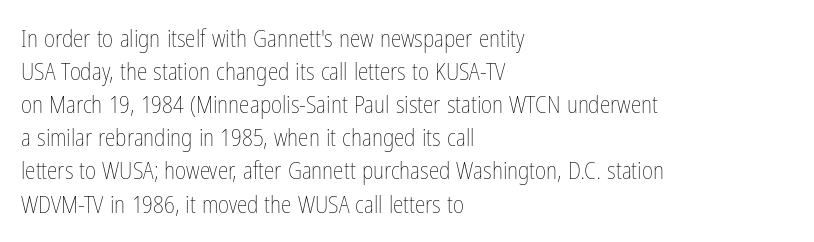
Horizontally, the lines are justified to the leading edge only. A roman cut, with each character standing at attention. The lines sit at an ordinary, default distance from one another. The font sits on the lighter half of the weight spectrum, regular included. Just letters on the line, the space beneath them empty. Standard letterfit; no display-style spreading of the glyphs.
